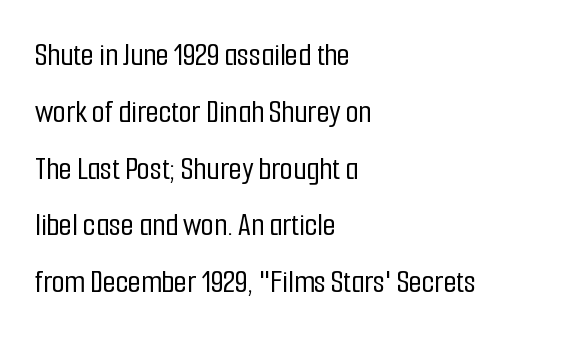
The image shows 33 px condensed sans-serif type, upright; set left-aligned, line spacing 1.72x, normal letter spacing, not underlined; low stroke contrast and a medium x-height.
